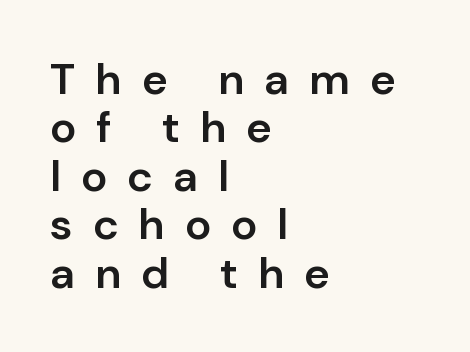
This sample has the flowing, uneven cadence of proportional lettering. This sample uses an upright cut, with every glyph sitting square on the baseline. Does the copy run flush right? No — it runs flush left. Font category for this specimen: sans-serif.
